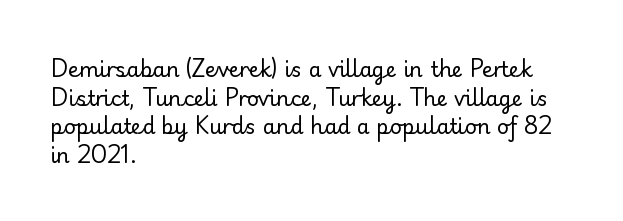
{"italic": "no", "bold": "no", "underline": "no", "align": "left", "line_spacing": "normal", "line_spacing_ratio": 1.36, "letter_spacing": "normal", "letter_spacing_em": 0.0, "glyph_px": 21}
